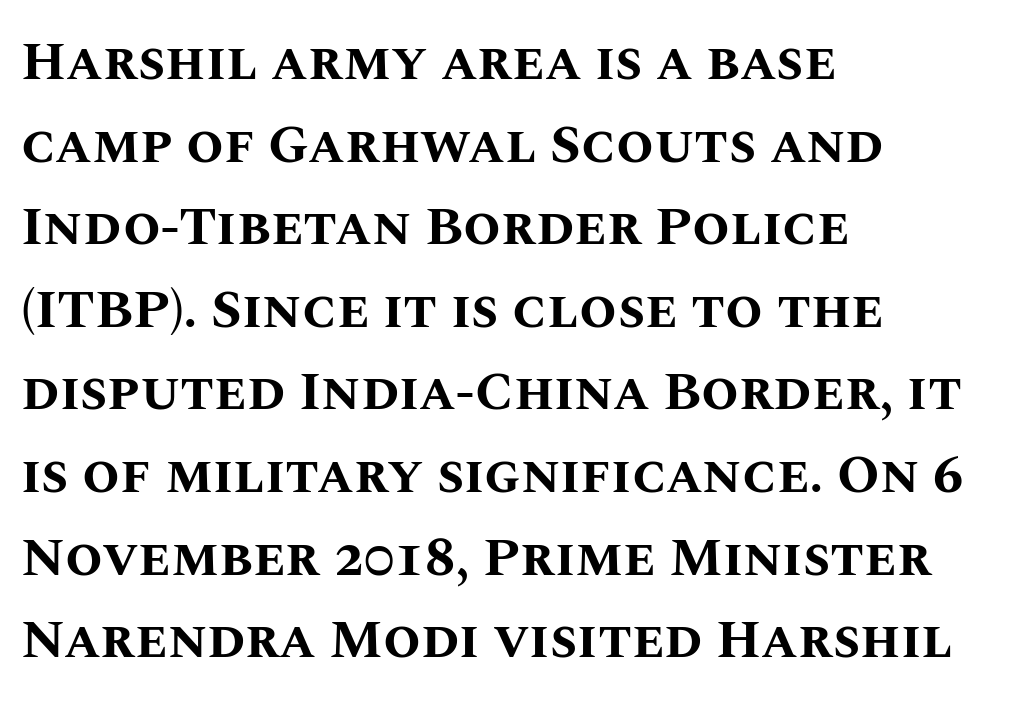
{"italic": "no", "bold": "yes", "weight": "bold", "width": "normal", "stroke_contrast": "medium", "x_height": "large", "monospaced": "no", "underline": "no", "align": "left", "line_spacing": "normal", "line_spacing_ratio": 1.53, "letter_spacing": "normal", "letter_spacing_em": 0.0, "glyph_px": 54}
